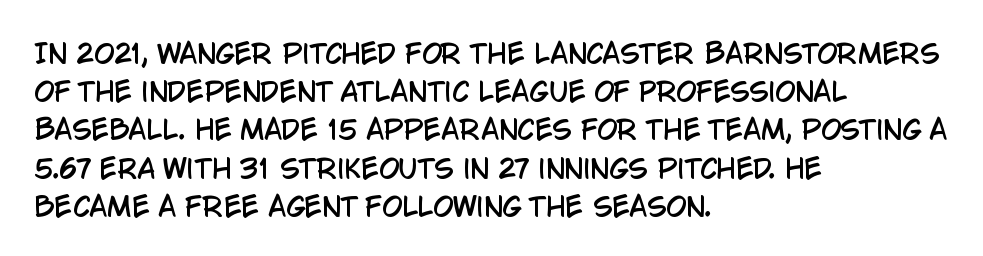
Q: Is the text italic (slanted)? A: No, it is upright.
Q: Is the text underlined? A: No.
Q: How is the paragraph aligned? A: Left-aligned.
Q: Is the spacing between letters normal or unusually wide? A: Normal.
Q: Is the spacing between lines tight, normal or loose? A: Normal.
